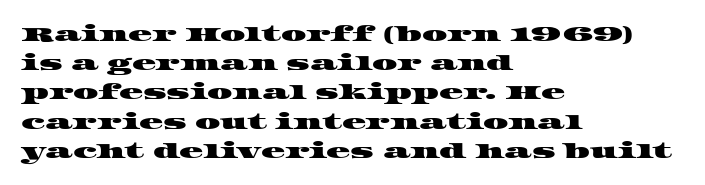
The image shows 20 px text type; set left-aligned, normal line spacing (1.46x), normal letter spacing, not underlined.
